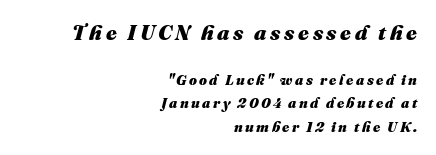
Line spacing here is normal. Each row of text sits above clean, open space. The lines are quadded right. You can tell it's italic because the verticals aren't actually vertical.
